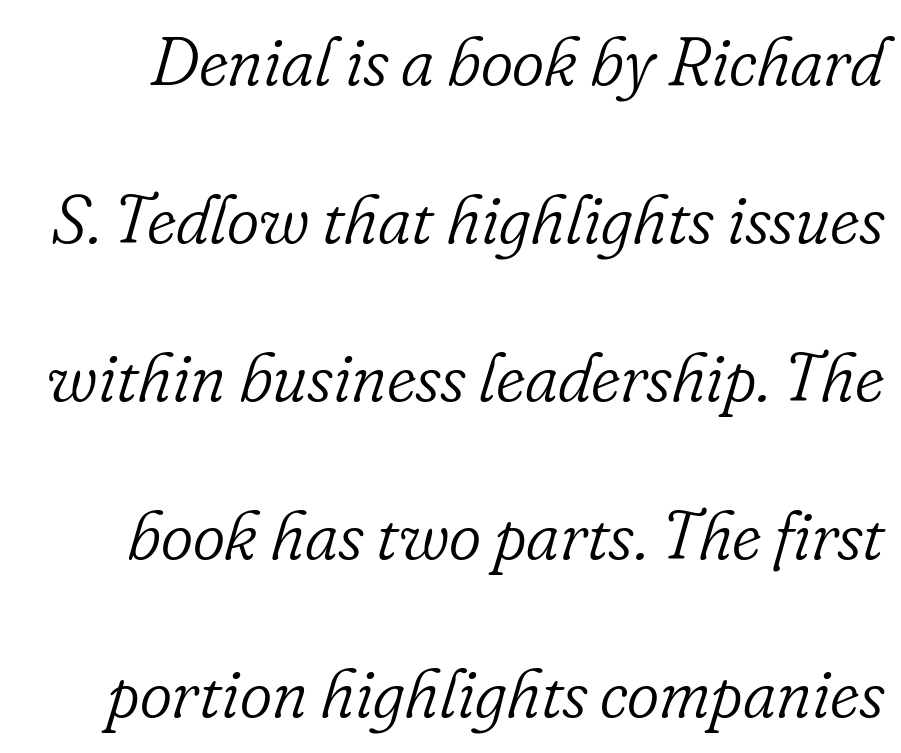
{"serif": "yes", "italic": "yes", "lean": "right", "slant_degrees": 16, "bold": "no", "weight": "light", "width": "normal", "stroke_contrast": "low", "x_height": "small", "monospaced": "no", "underline": "no", "line_spacing": "loose", "line_spacing_ratio": 2.29, "letter_spacing": "normal", "letter_spacing_em": 0.0, "glyph_px": 69}
